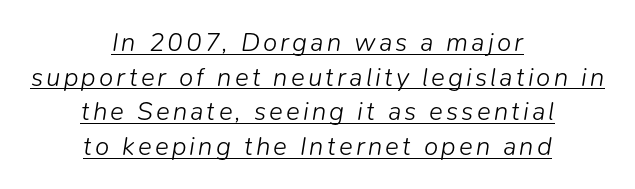
{"italic": "yes", "lean": "right", "slant_degrees": 9, "bold": "no", "underline": "yes", "align": "center", "line_spacing": "normal", "line_spacing_ratio": 1.33, "glyph_px": 26}
